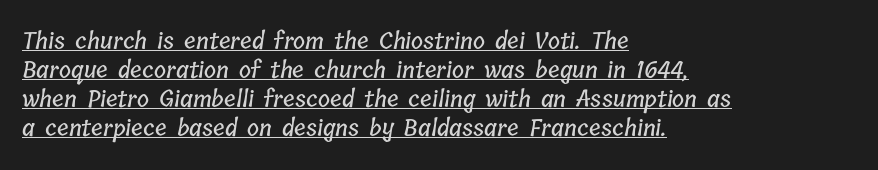
Q: Is the text underlined? A: Yes.
Q: How is the paragraph aligned? A: Left-aligned.
Q: Is the spacing between letters normal or unusually wide? A: Normal.
Q: Is the spacing between lines tight, normal or loose? A: Normal.
